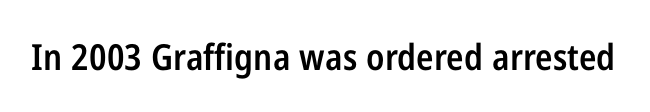
Letters rest on an invisible, unmarked baseline. Default kerning and tracking; the words read as compact shapes. Serif or sans? Sans — the stroke terminals are bare. Is the type bold? Partly — it's a semibold, heavier than regular but not fully bold. Nope, not italic — everything's standing straight.
